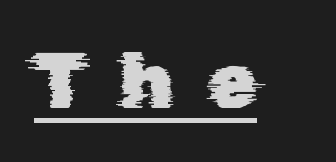
The image shows 79 px sans-serif type; set unusually wide letter spacing (+0.42 em), underlined; low stroke contrast and a medium x-height.
